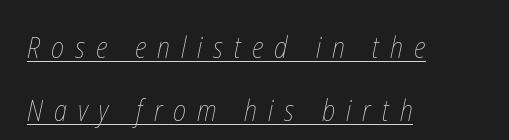
{"bold": "no", "weight": "thin", "width": "condensed", "stroke_contrast": "low", "x_height": "medium", "monospaced": "no", "underline": "yes", "align": "left", "line_spacing": "loose", "line_spacing_ratio": 2.17, "letter_spacing": "wide", "letter_spacing_em": 0.38, "glyph_px": 29}
